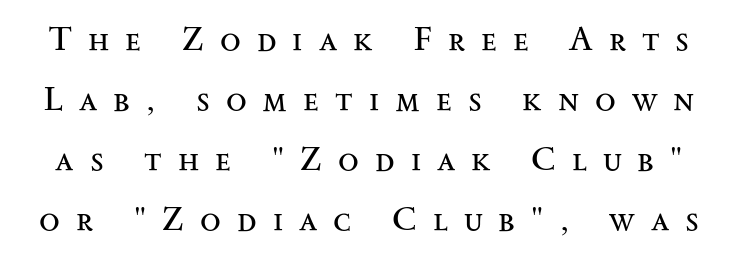
{"serif": "yes", "italic": "no", "bold": "no", "weight": "regular", "width": "wide", "stroke_contrast": "medium", "x_height": "small", "monospaced": "no", "underline": "no", "line_spacing_ratio": 1.76, "letter_spacing": "wide", "letter_spacing_em": 0.47, "glyph_px": 34}
